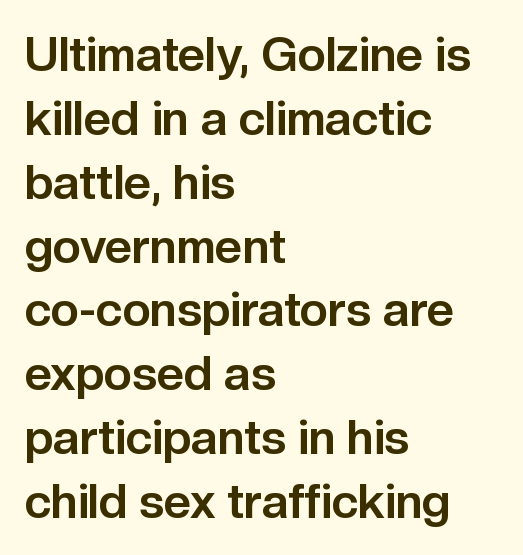
Q: Is the text bold? A: Yes.
Q: Is the text italic (slanted)? A: No, it is upright.
Q: Is the typeface a serif or a sans-serif typeface? A: Sans-serif.
Q: Is the text underlined? A: No.
Q: How is the paragraph aligned? A: Left-aligned.
Q: Is the spacing between letters normal or unusually wide? A: Normal.
Q: Is the spacing between lines tight, normal or loose? A: Normal.
Q: Width (condensed, normal, or wide)? A: Normal.
Q: Stroke contrast? A: Low.
Q: x-height? A: Medium.
Q: Monospaced? A: No.
